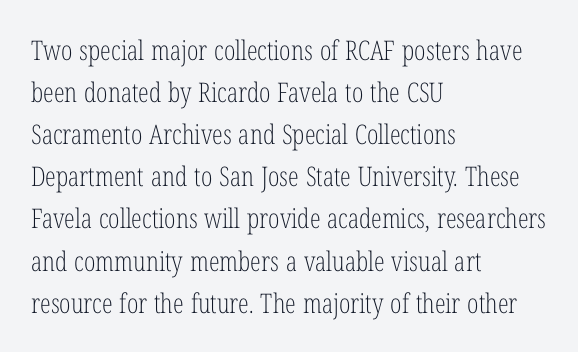
The image shows 27 px text type, upright; set left-aligned, normal line spacing (1.56x), normal letter spacing, not underlined.
